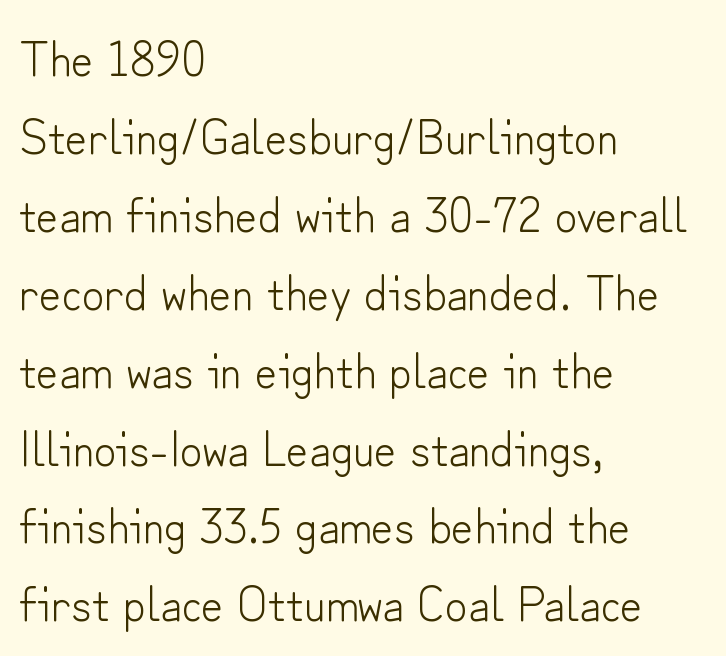
The image shows 49 px light sans-serif type, upright; set left-aligned, normal line spacing (1.59x), normal letter spacing, not underlined; low stroke contrast and a small x-height.
